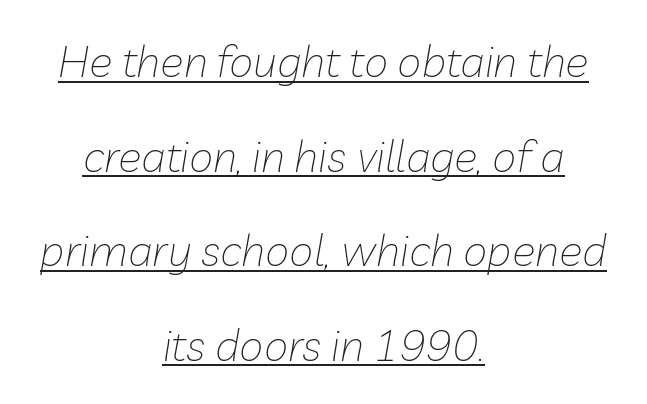
{"italic": "yes", "lean": "right", "slant_degrees": 10, "bold": "no", "weight": "thin", "width": "normal", "stroke_contrast": "low", "x_height": "medium", "monospaced": "no", "underline": "yes", "align": "center", "line_spacing": "loose", "line_spacing_ratio": 2.15, "letter_spacing": "normal", "letter_spacing_em": 0.0, "glyph_px": 44}
